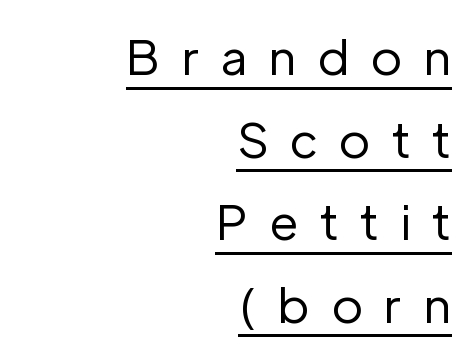
Q: Is the text bold? A: No.
Q: Is the text italic (slanted)? A: No, it is upright.
Q: Is the typeface a serif or a sans-serif typeface? A: Sans-serif.
Q: Is the text underlined? A: Yes.
Q: How is the paragraph aligned? A: Right-aligned.
Q: Is the spacing between letters normal or unusually wide? A: Unusually wide.
Q: Width (condensed, normal, or wide)? A: Normal.
Q: Stroke contrast? A: Low.
Q: x-height? A: Medium.
Q: Monospaced? A: No.
